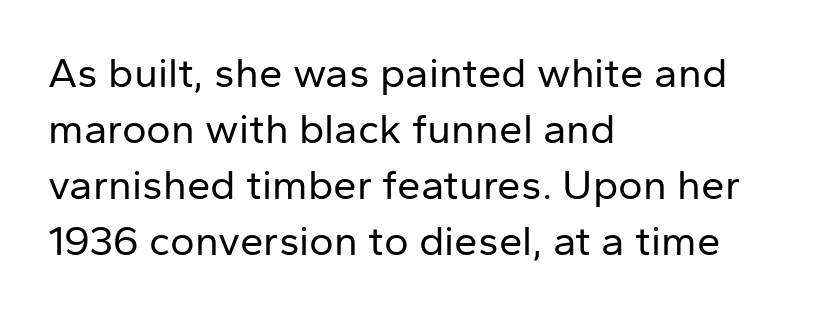
Q: Is the text bold? A: No.
Q: Is the text italic (slanted)? A: No, it is upright.
Q: Is the typeface a serif or a sans-serif typeface? A: Sans-serif.
Q: Is the text underlined? A: No.
Q: How is the paragraph aligned? A: Left-aligned.
Q: Is the spacing between letters normal or unusually wide? A: Normal.
Q: Is the spacing between lines tight, normal or loose? A: Normal.
Q: Width (condensed, normal, or wide)? A: Normal.
Q: Stroke contrast? A: Low.
Q: x-height? A: Medium.
Q: Monospaced? A: No.
